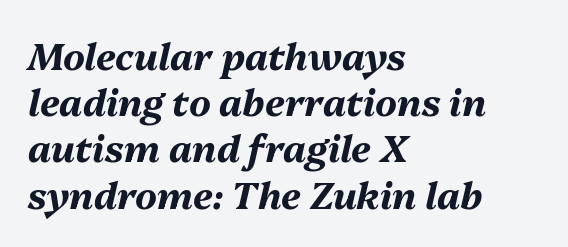
Compared with typical body copy, the letter spacing here is the same. The characters look thick and weighty, a clear bold. Quick note: interline space is typical. Horizontally, the lines are justified to the leading edge only. Decoration check: the copy has no underline. Think of a printed novel: that variable character pitch is what you see here.
